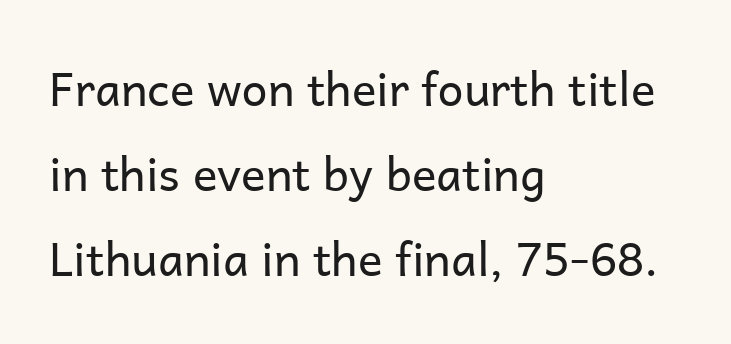
The image shows 46 px regular-weight sans-serif type, upright; set left-aligned, line spacing 1.85x, normal letter spacing, not underlined; low stroke contrast and a medium x-height.
